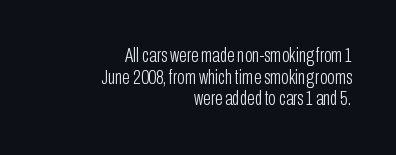
Q: Is the text bold? A: No.
Q: Is the text italic (slanted)? A: No, it is upright.
Q: Is the text underlined? A: No.
Q: How is the paragraph aligned? A: Right-aligned.
Q: Is the spacing between letters normal or unusually wide? A: Normal.
Q: Is the spacing between lines tight, normal or loose? A: Tight.
